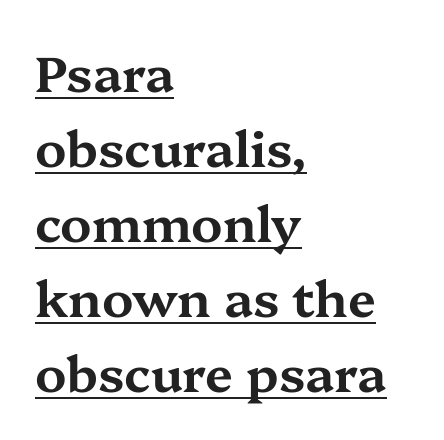
Q: Is the text italic (slanted)? A: No, it is upright.
Q: Is the typeface a serif or a sans-serif typeface? A: Serif.
Q: Is the text underlined? A: Yes.
Q: How is the paragraph aligned? A: Left-aligned.
Q: Is the spacing between letters normal or unusually wide? A: Normal.
Q: Is the spacing between lines tight, normal or loose? A: Normal.
Q: Width (condensed, normal, or wide)? A: Wide.
Q: Stroke contrast? A: Medium.
Q: x-height? A: Medium.
Q: Monospaced? A: No.
